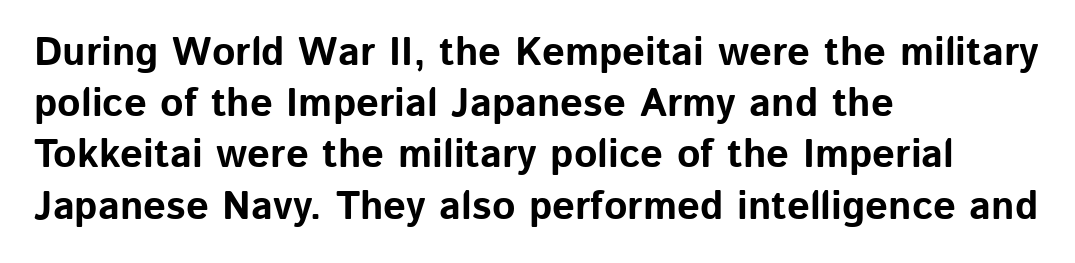
When letters stand straight like this, we call the style roman or upright. Compared with a centered layout, this one pins lines to the left instead. Regarding serifs, this sample does without them. Letter spacing: default. The space directly below the letters is spotless.
